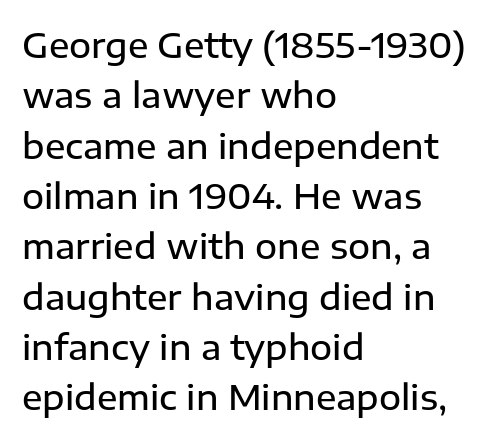
Standard letterfit; no display-style spreading of the glyphs. Italic? Not at all — the glyphs are vertical. Compared with a centered layout, this one pins lines to the left instead. Check the space under the baseline: it is left empty.
